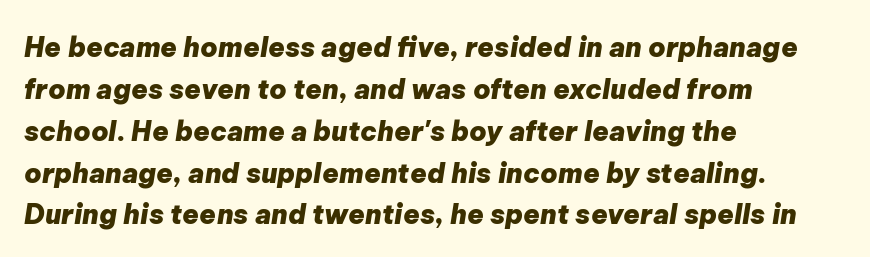
{"italic": "yes", "lean": "right", "slant_degrees": 9, "bold": "yes", "underline": "no", "align": "left", "line_spacing": "normal", "line_spacing_ratio": 1.55, "letter_spacing": "normal", "letter_spacing_em": 0.0, "glyph_px": 27}
